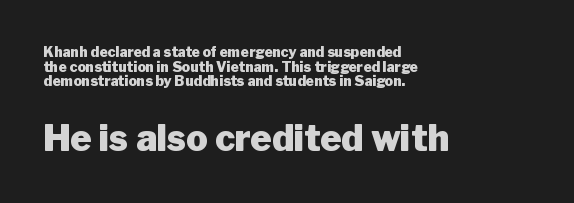
{"serif": "no", "italic": "no", "bold": "yes", "weight": "heavy", "width": "normal", "stroke_contrast": "low", "x_height": "medium", "monospaced": "no", "underline": "no", "align": "left", "line_spacing": "tight", "line_spacing_ratio": 1.05, "letter_spacing": "normal", "letter_spacing_em": 0.0, "larger_block": "second", "size_ratio": 2.57, "glyph_px": 36}
